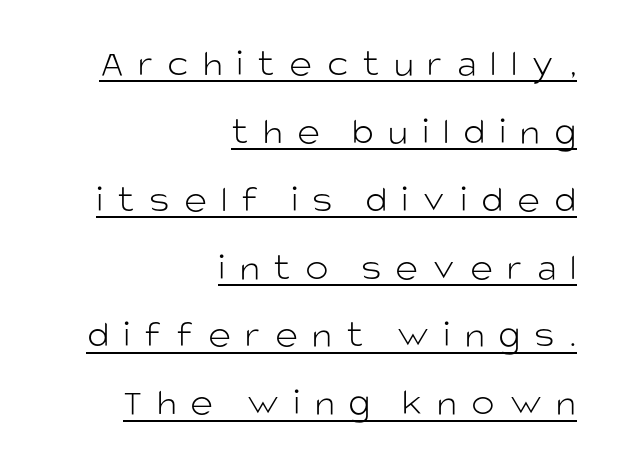
{"serif": "no", "italic": "no", "bold": "no", "weight": "light", "width": "normal", "stroke_contrast": "low", "x_height": "large", "monospaced": "no", "underline": "yes", "align": "right", "line_spacing_ratio": 1.74, "letter_spacing": "wide", "letter_spacing_em": 0.36, "glyph_px": 39}
